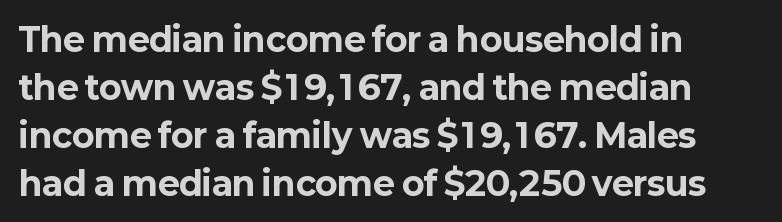
The rendering uses natural spacing where letterforms have individual widths. The rendering keeps characters at their native spacing. The glyphs in this specimen are sans serif. Horizontally, the lines are justified to the leading edge only.
